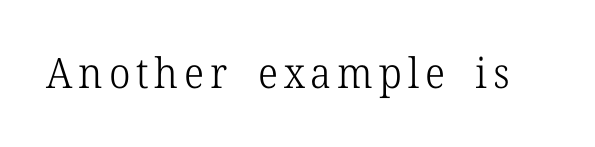
{"serif": "yes", "italic": "no", "bold": "no", "weight": "light", "width": "normal", "stroke_contrast": "low", "x_height": "medium", "monospaced": "no", "underline": "no", "glyph_px": 42}
